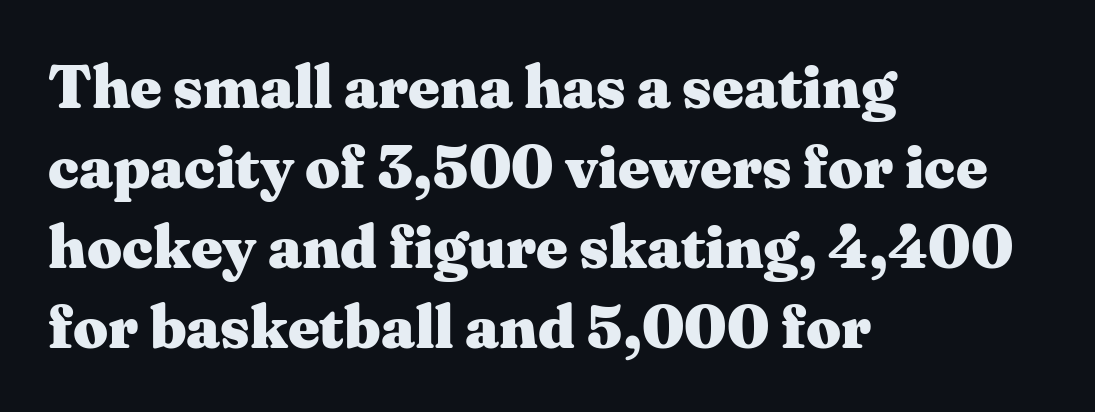
What weight is shown? A full bold with thick strokes. Line starts are locked; line ends wander. These lines are rendered in a variable-pitch font. Bare-footed words on every line. Does the leading feel generous? No, just average.
